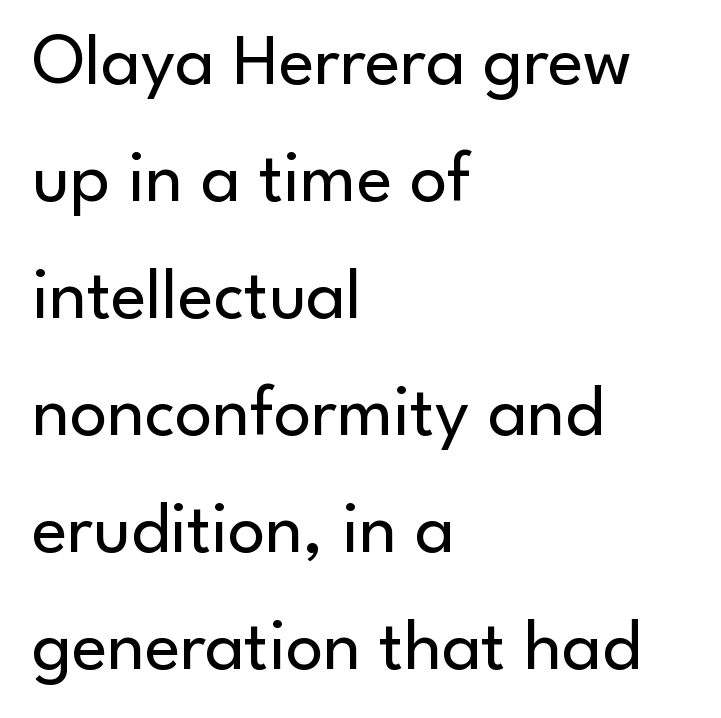
The type sits square on the baseline with zero lean. If you drew a ruler down the left edge, every line would touch it. To sum up the face: it is a sans, with no serifs. Letters rest on an invisible, unmarked baseline. The strokes are not fattened; the text isn't bold.
